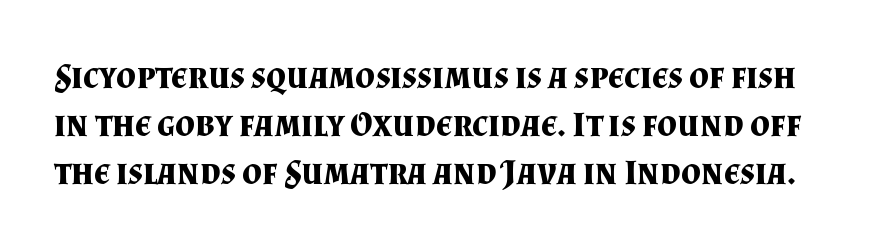
The image shows 35 px bold serif type, upright; set normal line spacing (1.37x), normal letter spacing, not underlined; medium stroke contrast and a small x-height.
